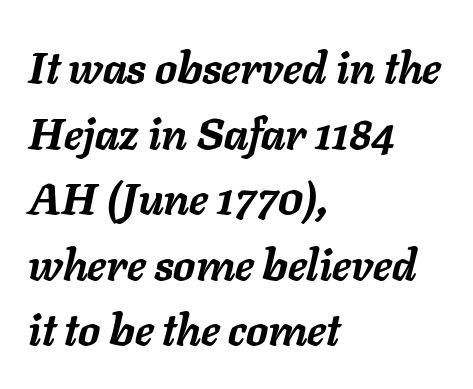
The image shows 44 px semibold type, italic (leaning right); set left-aligned, normal line spacing (1.49x), normal letter spacing, not underlined; low stroke contrast and a medium x-height.
